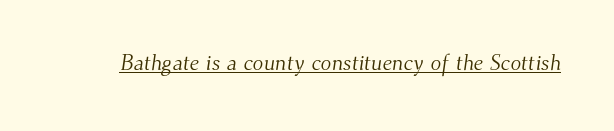
The image shows 22 px text type; set normal letter spacing, underlined.
